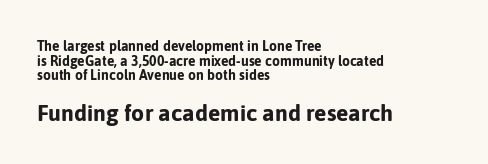
The image shows 23 px bold type, upright; set left-aligned, tight line spacing (1.04x), normal letter spacing, not underlined; the second (bottom) block is 1.64x larger.
